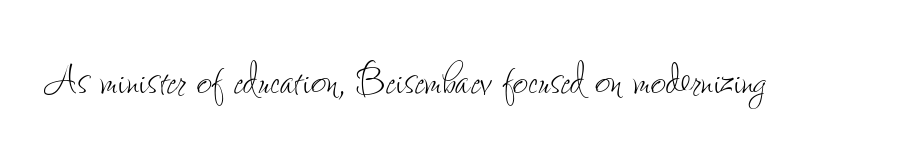
The rendering uses natural spacing where letterforms have individual widths. The letterforms sit shoulder to shoulder at normal distance. A clean baseline with only descenders dipping below it.
